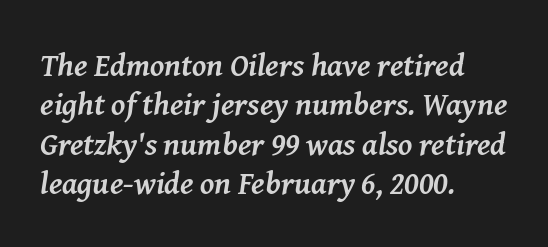
The area under the type is left untouched. The line texture is even and compact thanks to regular tracking. Horizontally, the lines are justified to the leading edge only. This sample has the flowing, uneven cadence of proportional lettering. Type style note: has serifs.
